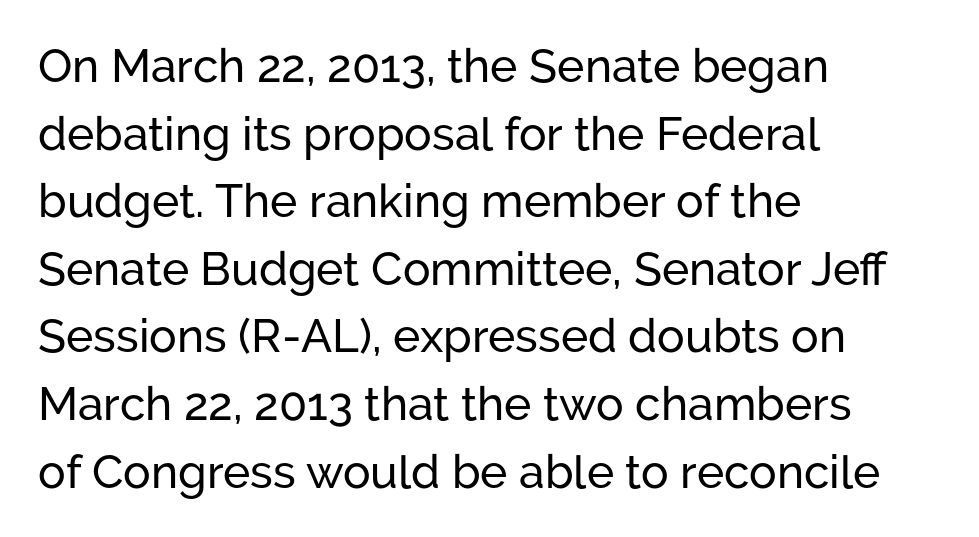
{"serif": "no", "italic": "no", "width": "normal", "stroke_contrast": "low", "x_height": "medium", "monospaced": "no", "underline": "no", "align": "left", "line_spacing": "normal", "line_spacing_ratio": 1.47, "letter_spacing": "normal", "letter_spacing_em": 0.0, "glyph_px": 46}
